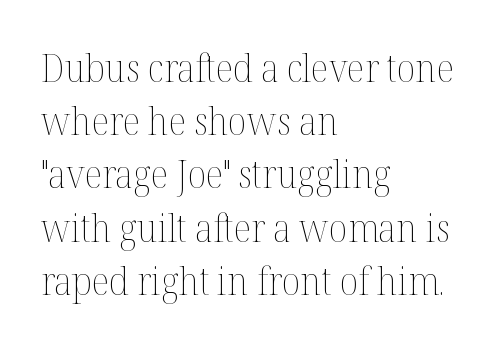
The image shows 38 px thin type, upright; set left-aligned, normal line spacing (1.4x), normal letter spacing, not underlined; medium stroke contrast and a medium x-height.
